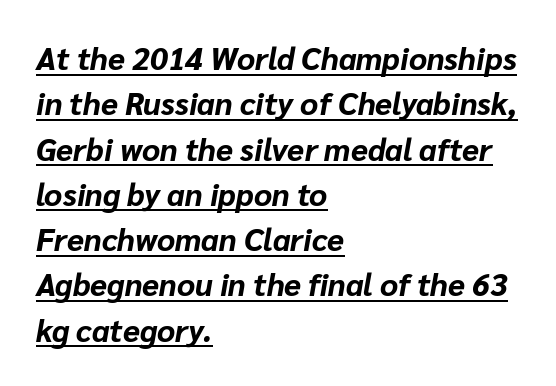
Q: Is the text bold? A: Yes.
Q: Is the text italic (slanted)? A: Yes, it leans right by about 10 degrees.
Q: Is the text underlined? A: Yes.
Q: How is the paragraph aligned? A: Left-aligned.
Q: Is the spacing between letters normal or unusually wide? A: Normal.
Q: Is the spacing between lines tight, normal or loose? A: Normal.
Q: Width (condensed, normal, or wide)? A: Normal.
Q: Stroke contrast? A: Low.
Q: x-height? A: Medium.
Q: Monospaced? A: No.
